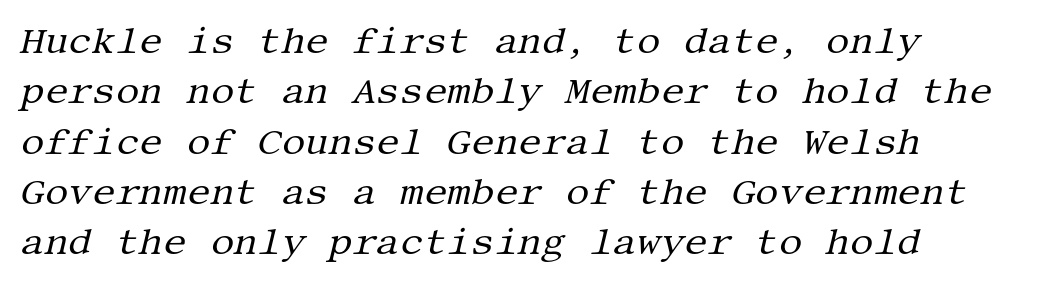
The face used here is rendered with its standard letterfit. The font family rendered here belongs to the serif group. Observe the lean: these are italic letterforms. Words float on clear page, feet unadorned. The text block is weighted toward the left margin, trailing off unevenly rightward. No letter is thick-stroked: the sample isn't bold.
